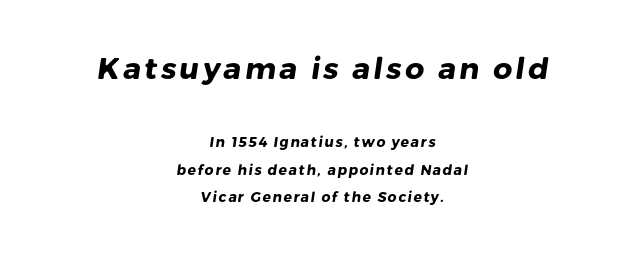
{"serif": "no", "bold": "yes", "weight": "heavy", "width": "normal", "stroke_contrast": "low", "x_height": "medium", "monospaced": "no", "underline": "no", "align": "center", "line_spacing": "loose", "line_spacing_ratio": 1.99, "larger_block": "first", "size_ratio": 2.14, "glyph_px": 30}
